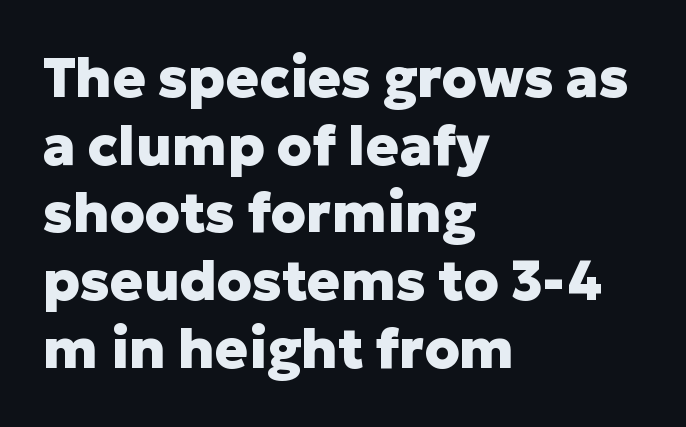
Emphasis by weight is at full strength: bold. Nobody touched the tracking dial on this one. If you drew a ruler down the left edge, every line would touch it. The face used here is a sans, in the tradition of grotesques and geometrics. Each letter keeps its own natural width here, so spacing adapts to shape.
